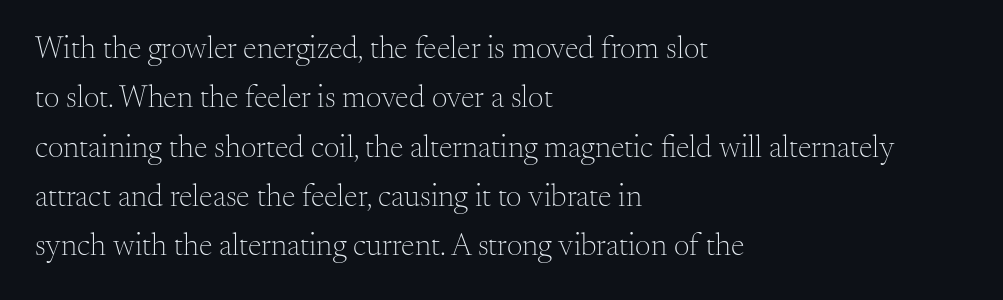
The image shows 31 px light serif type, upright; set left-aligned, normal line spacing (1.59x), normal letter spacing, not underlined; medium stroke contrast and a small x-height.
